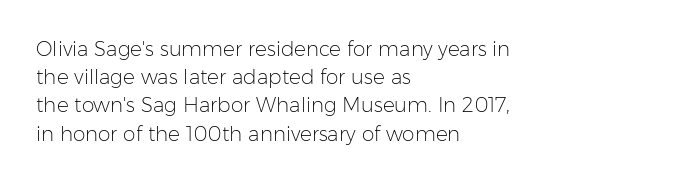
The image shows 20 px text type, upright; set left-aligned, normal line spacing (1.41x), normal letter spacing, not underlined.
